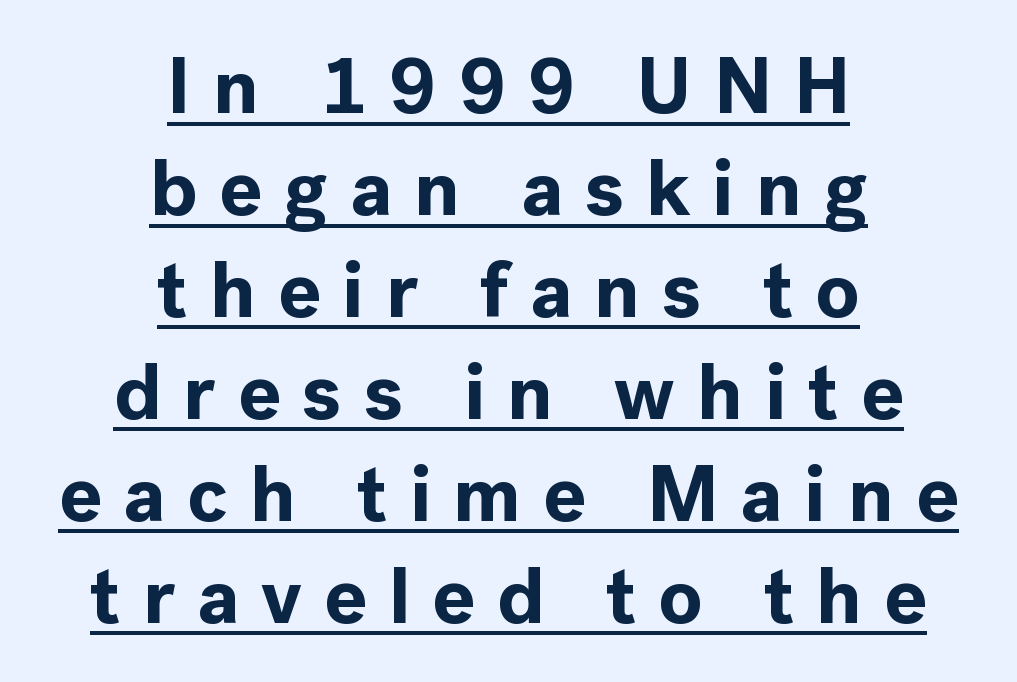
The image shows 79 px bold sans-serif type, upright; set centered, normal line spacing (1.29x), unusually wide letter spacing (+0.28 em), underlined; a medium x-height.
